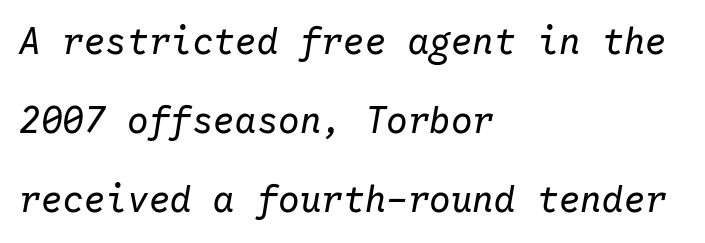
The image shows 36 px regular-weight type, italic (leaning right), monospaced; set left-aligned, loose line spacing (2.2x), normal letter spacing, not underlined; low stroke contrast and a medium x-height.
